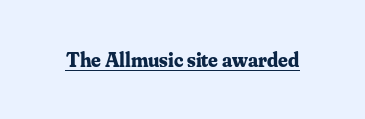
The image shows 21 px bold type, upright; set normal letter spacing, underlined.
